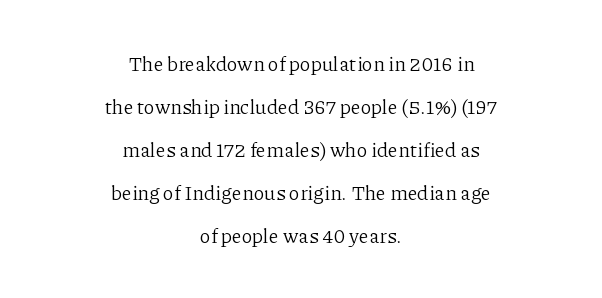
{"italic": "no", "bold": "no", "underline": "no", "align": "center", "line_spacing": "loose", "line_spacing_ratio": 2.15, "letter_spacing": "normal", "letter_spacing_em": 0.0, "glyph_px": 20}
